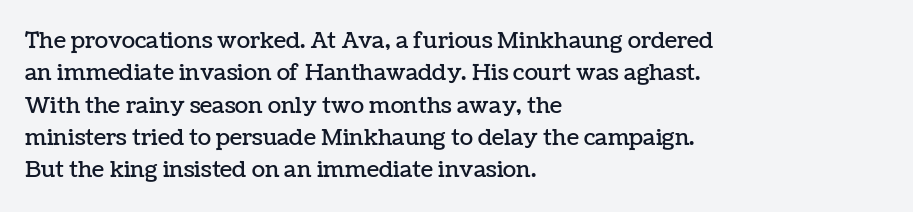
Q: Is the text italic (slanted)? A: No, it is upright.
Q: Is the text underlined? A: No.
Q: How is the paragraph aligned? A: Left-aligned.
Q: Is the spacing between letters normal or unusually wide? A: Normal.
Q: Is the spacing between lines tight, normal or loose? A: Normal.
